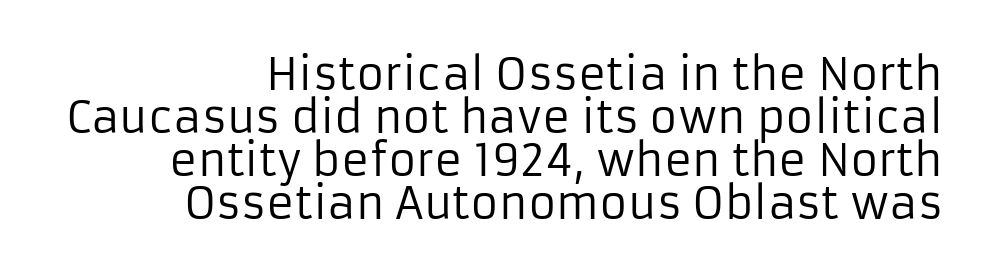
Notice how the stems are strictly vertical — no italics here. Ink coverage per letter is moderate at most. The gap between lines stays unmarked. The glyphs in this specimen are sans serif. The face used here is rendered with its standard letterfit.
